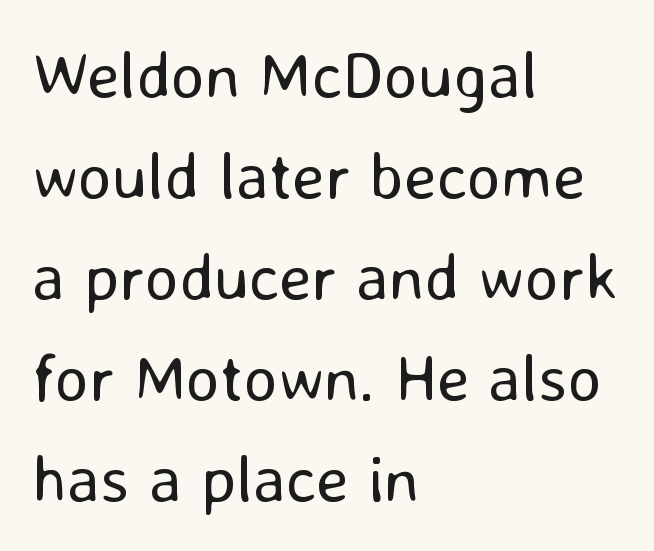
The image shows 66 px regular-weight sans-serif type, upright; set left-aligned, normal line spacing (1.53x), normal letter spacing, not underlined; low stroke contrast and a medium x-height.
